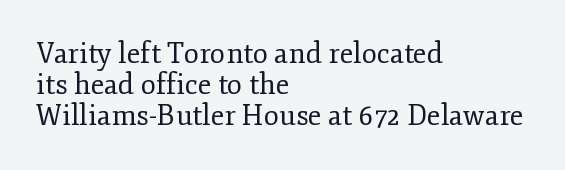
The image shows 28 px regular-weight serif type, upright; set left-aligned, tight line spacing (1.1x), normal letter spacing, not underlined; low stroke contrast and a small x-height.
